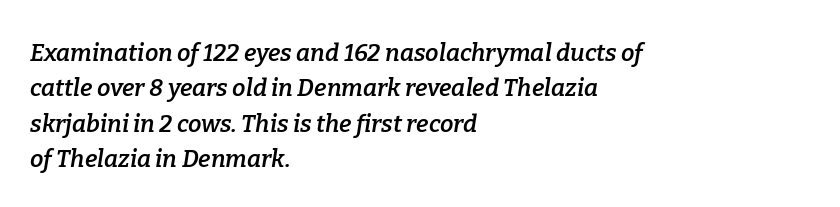
The image shows 24 px text type, italic (leaning right); set left-aligned, normal line spacing (1.47x), normal letter spacing, not underlined.
